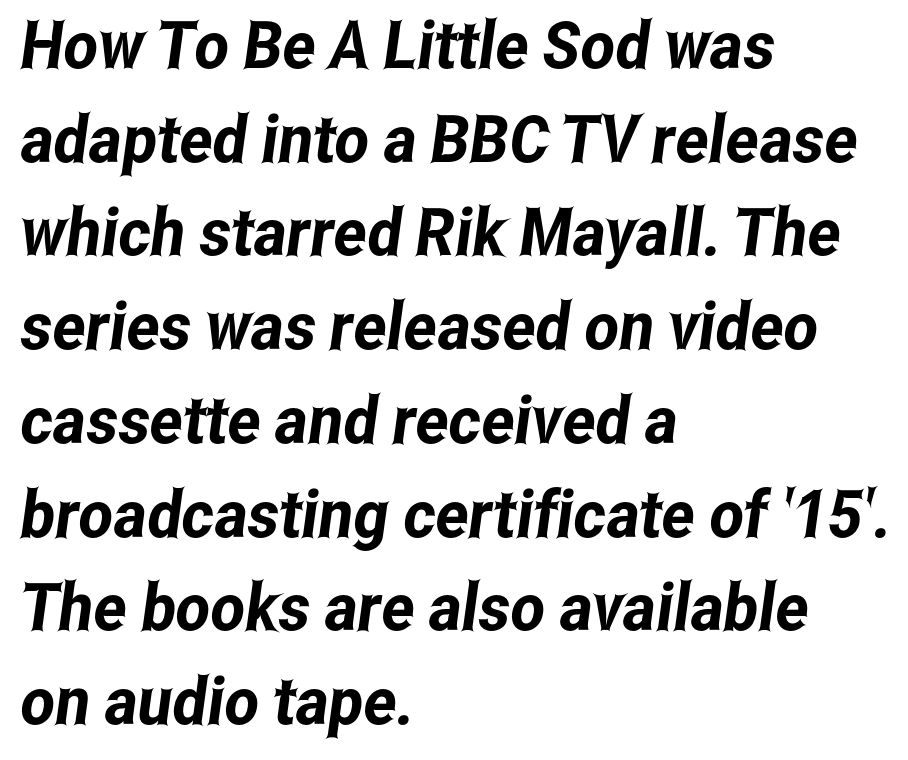
Q: Is the typeface a serif or a sans-serif typeface? A: Sans-serif.
Q: Is the text underlined? A: No.
Q: How is the paragraph aligned? A: Left-aligned.
Q: Is the spacing between letters normal or unusually wide? A: Normal.
Q: Is the spacing between lines tight, normal or loose? A: Normal.
Q: Width (condensed, normal, or wide)? A: Condensed.
Q: Stroke contrast? A: Low.
Q: x-height? A: Medium.
Q: Monospaced? A: No.
